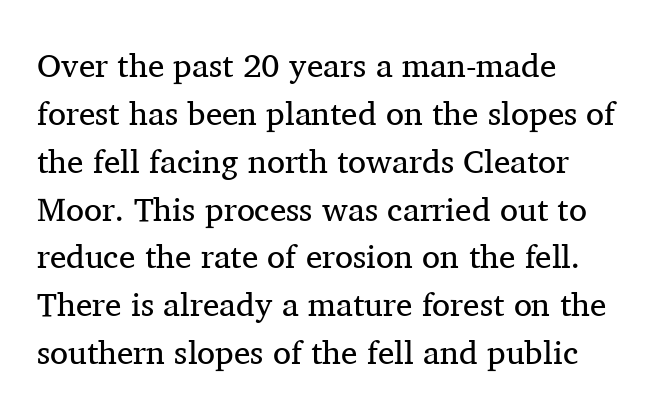
Q: Is the text bold? A: No.
Q: Is the text italic (slanted)? A: No, it is upright.
Q: Is the typeface a serif or a sans-serif typeface? A: Serif.
Q: Is the text underlined? A: No.
Q: How is the paragraph aligned? A: Left-aligned.
Q: Is the spacing between letters normal or unusually wide? A: Normal.
Q: Is the spacing between lines tight, normal or loose? A: Normal.
Q: Width (condensed, normal, or wide)? A: Normal.
Q: Stroke contrast? A: Medium.
Q: x-height? A: Medium.
Q: Monospaced? A: No.
